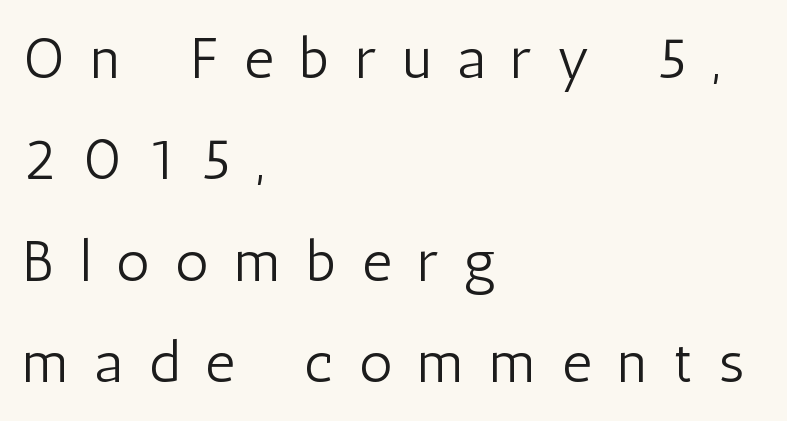
{"serif": "no", "italic": "no", "bold": "no", "weight": "light", "width": "condensed", "stroke_contrast": "low", "x_height": "medium", "monospaced": "no", "underline": "no", "align": "left", "line_spacing_ratio": 1.75, "letter_spacing": "wide", "letter_spacing_em": 0.45, "glyph_px": 58}
